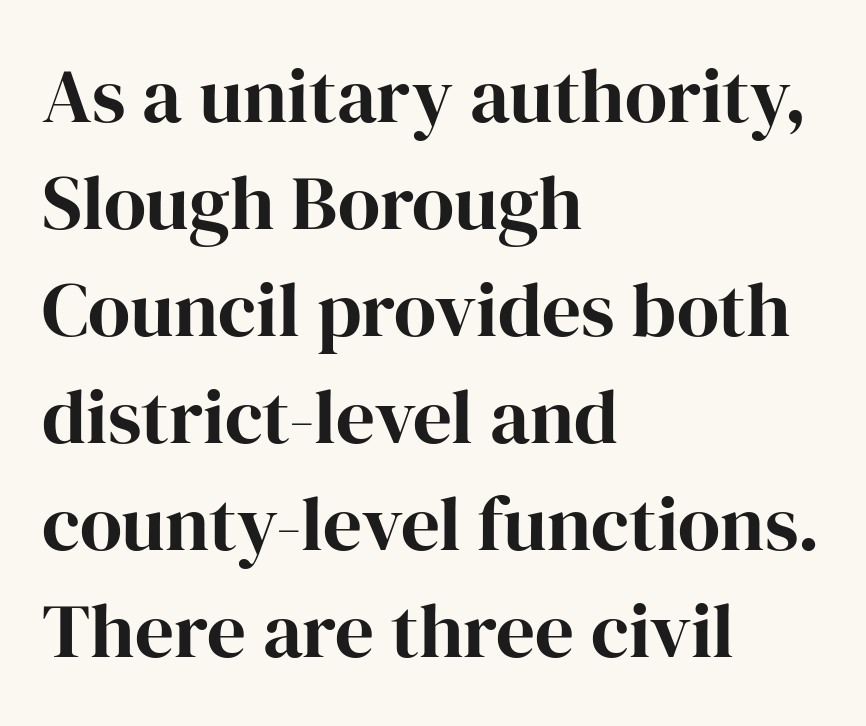
Q: Is the text italic (slanted)? A: No, it is upright.
Q: Is the typeface a serif or a sans-serif typeface? A: Serif.
Q: Is the text underlined? A: No.
Q: How is the paragraph aligned? A: Left-aligned.
Q: Is the spacing between letters normal or unusually wide? A: Normal.
Q: Is the spacing between lines tight, normal or loose? A: Normal.
Q: Width (condensed, normal, or wide)? A: Normal.
Q: Stroke contrast? A: High.
Q: x-height? A: Medium.
Q: Monospaced? A: No.
